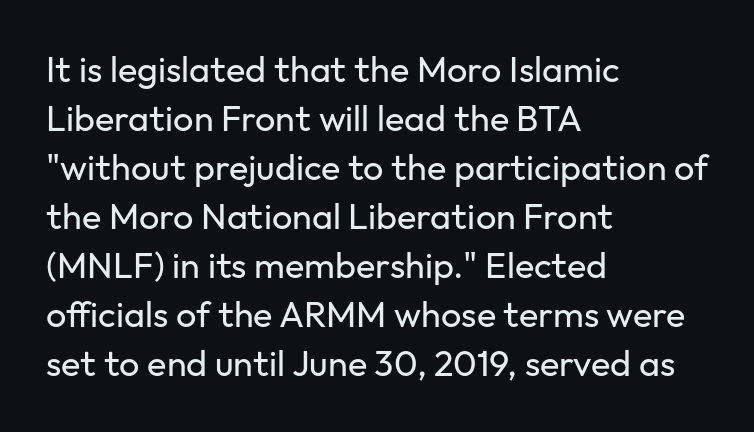
The lines sit at an ordinary, default distance from one another. The area under the type is left untouched. Visually the block forms a straight wall on the left and a jagged coastline on the right. Tracking here is standard; glyphs follow each other at the usual distance.
